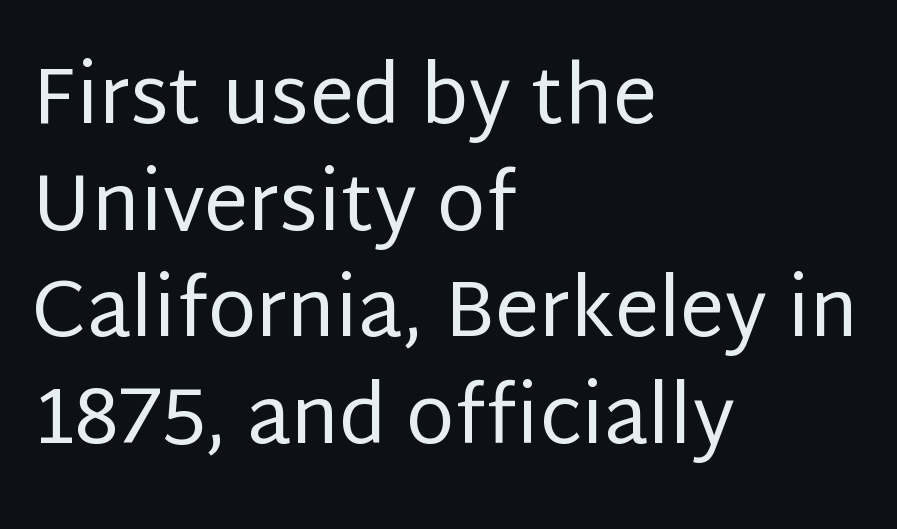
The image shows 79 px regular-weight sans-serif type, upright; set left-aligned, normal line spacing (1.35x), normal letter spacing, not underlined; low stroke contrast and a large x-height.
